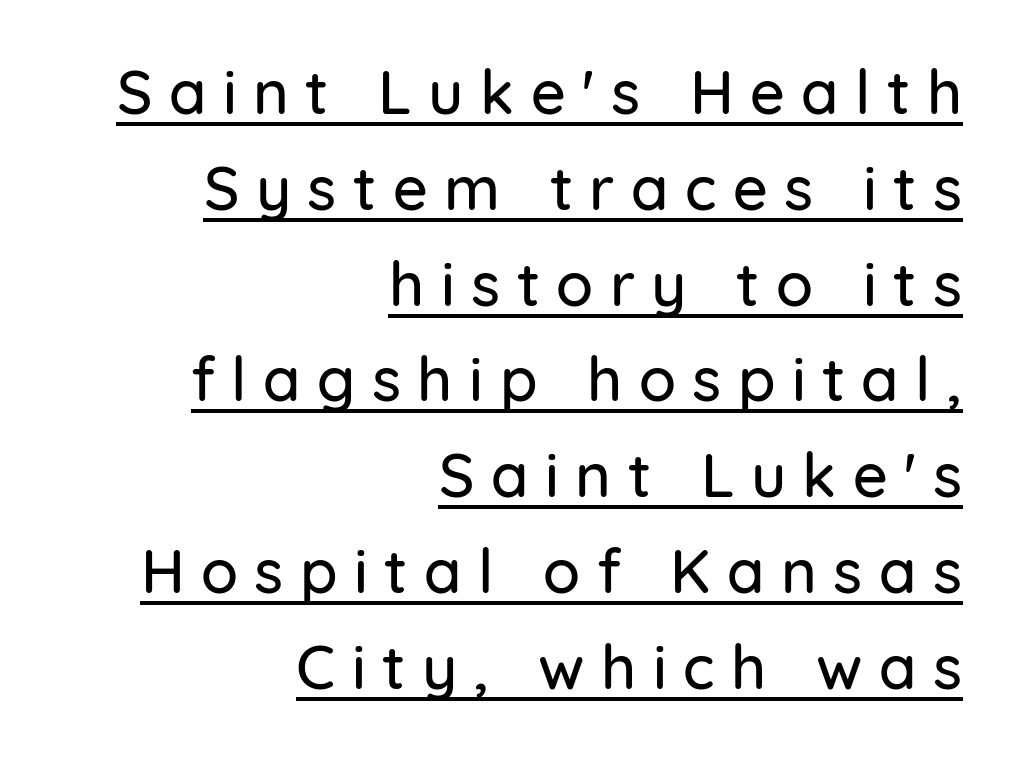
{"serif": "no", "italic": "no", "width": "normal", "stroke_contrast": "low", "x_height": "medium", "monospaced": "no", "underline": "yes", "align": "right", "line_spacing": "normal", "line_spacing_ratio": 1.57, "letter_spacing": "wide", "letter_spacing_em": 0.27, "glyph_px": 61}
